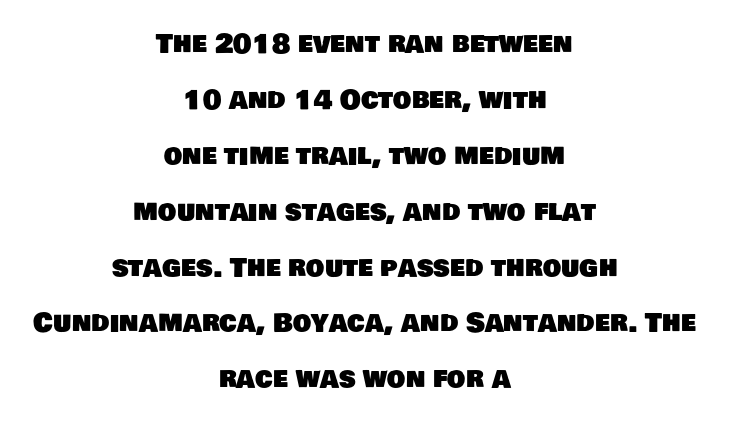
Q: Is the text underlined? A: No.
Q: How is the paragraph aligned? A: Centered.
Q: Is the spacing between letters normal or unusually wide? A: Normal.
Q: Is the spacing between lines tight, normal or loose? A: Loose.
